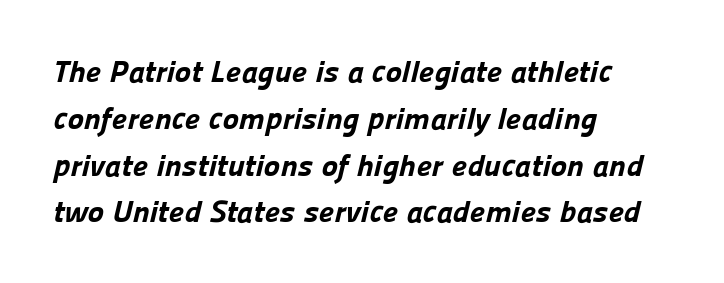
If you measured baseline to baseline, you'd find a middling distance. Short and long lines alike share a common starting point at left. A typesetter would call this proportional, since set widths differ per character. The font is running at its bold setting. Nobody drew a line under any word here. The horizontal fit of the characters is conventional and even.
